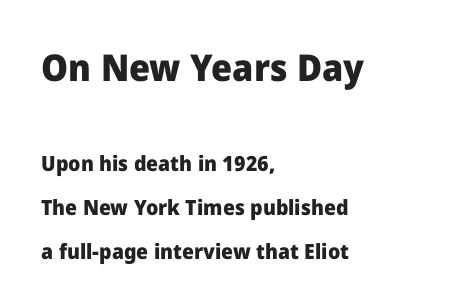
{"serif": "no", "italic": "no", "bold": "yes", "weight": "heavy", "width": "normal", "stroke_contrast": "low", "x_height": "medium", "monospaced": "no", "underline": "no", "align": "left", "line_spacing": "loose", "line_spacing_ratio": 2.1, "letter_spacing": "normal", "letter_spacing_em": 0.0, "larger_block": "first", "size_ratio": 1.76, "glyph_px": 37}
